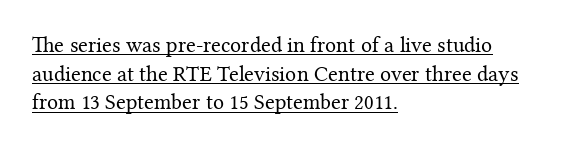
Students, observe the line beneath the letters — that is underlining. Line starts are locked; line ends wander. The vertical gap from one line to the next is medium. The lettering holds an erect, upright posture throughout. The passage shown has conventional tracking throughout. The letters look calm and open, with moderate or lighter stems.
